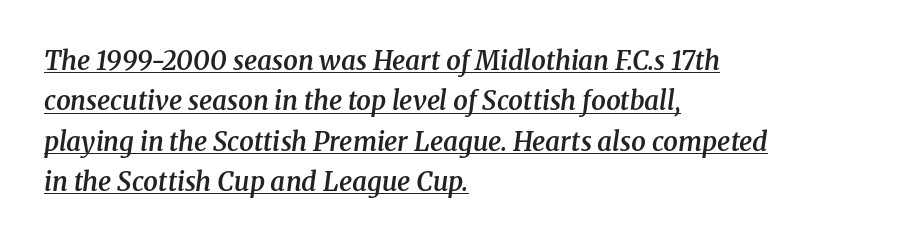
Q: Is the text bold? A: Semi-bold.
Q: Is the text italic (slanted)? A: Yes, it leans right by about 8 degrees.
Q: Is the text underlined? A: Yes.
Q: How is the paragraph aligned? A: Left-aligned.
Q: Is the spacing between letters normal or unusually wide? A: Normal.
Q: Is the spacing between lines tight, normal or loose? A: Normal.
